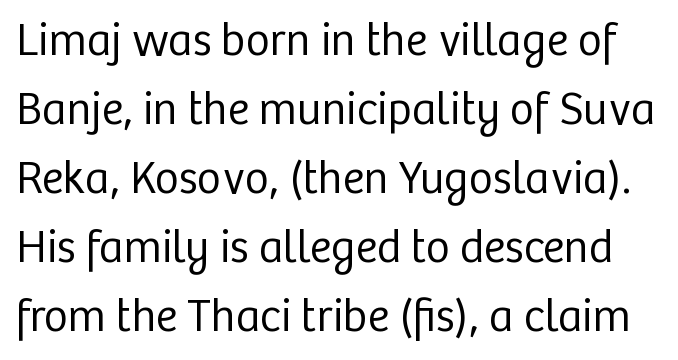
The image shows 46 px regular-weight sans-serif type, upright; set normal line spacing (1.5x), normal letter spacing, not underlined; low stroke contrast and a medium x-height.
